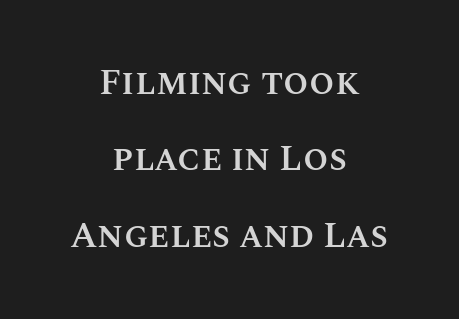
Alignment: centered. The face used here is proportionally spaced, like ordinary book or web type. The horizontal fit of the characters is conventional and even. The axis of the letterforms is exactly vertical.
